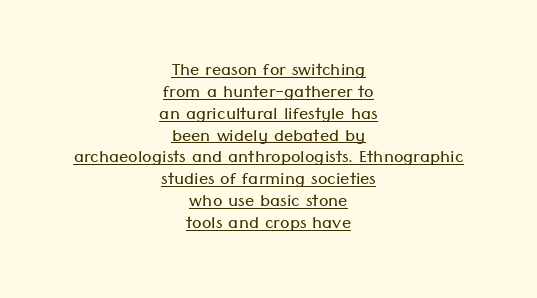
Q: Is the text bold? A: No.
Q: Is the text italic (slanted)? A: No, it is upright.
Q: Is the text underlined? A: Yes.
Q: How is the paragraph aligned? A: Centered.
Q: Is the spacing between letters normal or unusually wide? A: Normal.
Q: Is the spacing between lines tight, normal or loose? A: Tight.
